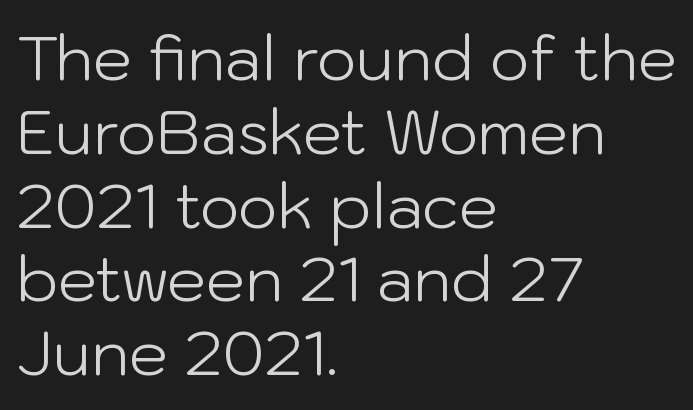
No feet cap the strokes, marking this as sans-serif type. Where is the straight margin? On the left. Nobody touched the tracking dial on this one. The font's upright variant was chosen for this text. You could not count columns in this text — the font is proportionally spaced.
